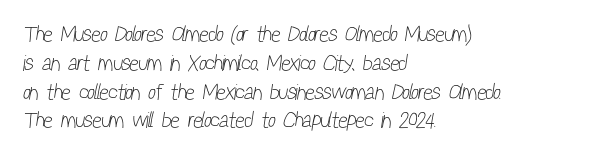
Q: Is the text bold? A: No.
Q: Is the text underlined? A: No.
Q: How is the paragraph aligned? A: Left-aligned.
Q: Is the spacing between letters normal or unusually wide? A: Normal.
Q: Is the spacing between lines tight, normal or loose? A: Normal.
